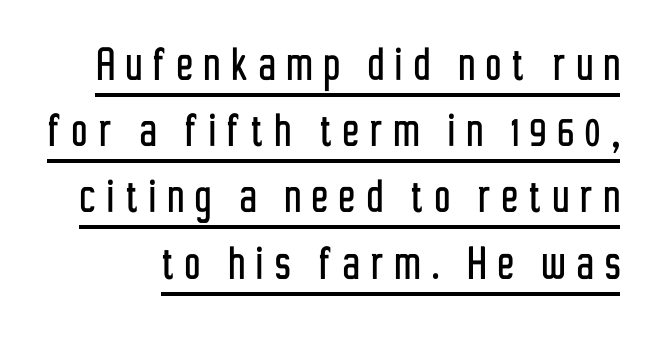
The image shows 53 px condensed sans-serif type, upright; set normal line spacing (1.25x), unusually wide letter spacing (+0.22 em), underlined; low stroke contrast and a medium x-height.
